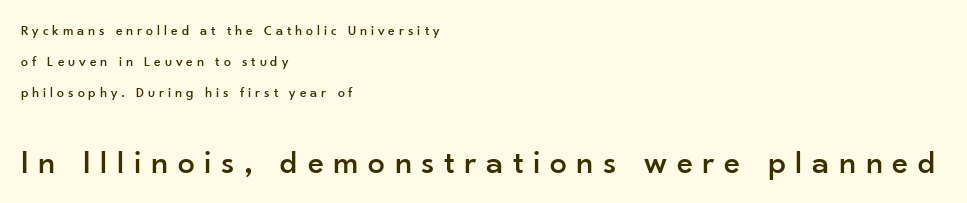
{"serif": "no", "italic": "no", "width": "normal", "stroke_contrast": "low", "x_height": "small", "monospaced": "no", "underline": "no", "align": "left", "line_spacing": "loose", "line_spacing_ratio": 2.22, "letter_spacing": "wide", "letter_spacing_em": 0.28, "larger_block": "second", "size_ratio": 2.43, "glyph_px": 34}
